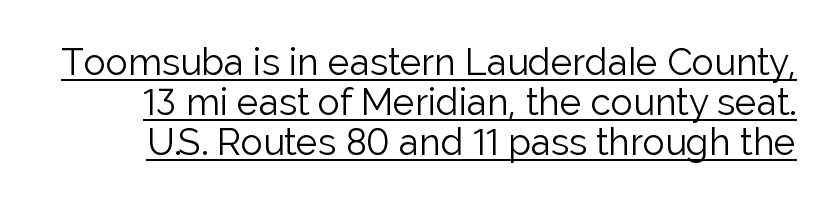
{"serif": "no", "italic": "no", "bold": "no", "weight": "light", "width": "normal", "stroke_contrast": "low", "x_height": "medium", "monospaced": "no", "underline": "yes", "line_spacing": "tight", "line_spacing_ratio": 1.08, "letter_spacing": "normal", "letter_spacing_em": 0.0, "glyph_px": 37}
